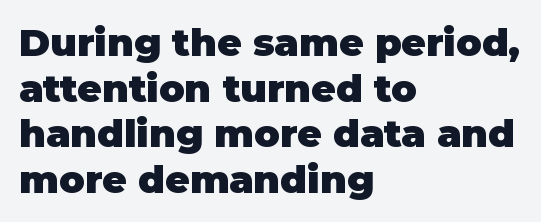
{"serif": "no", "italic": "no", "bold": "yes", "weight": "heavy", "width": "normal", "stroke_contrast": "low", "x_height": "large", "monospaced": "no", "underline": "no", "align": "left", "line_spacing_ratio": 1.2, "letter_spacing": "normal", "letter_spacing_em": 0.0, "glyph_px": 38}
